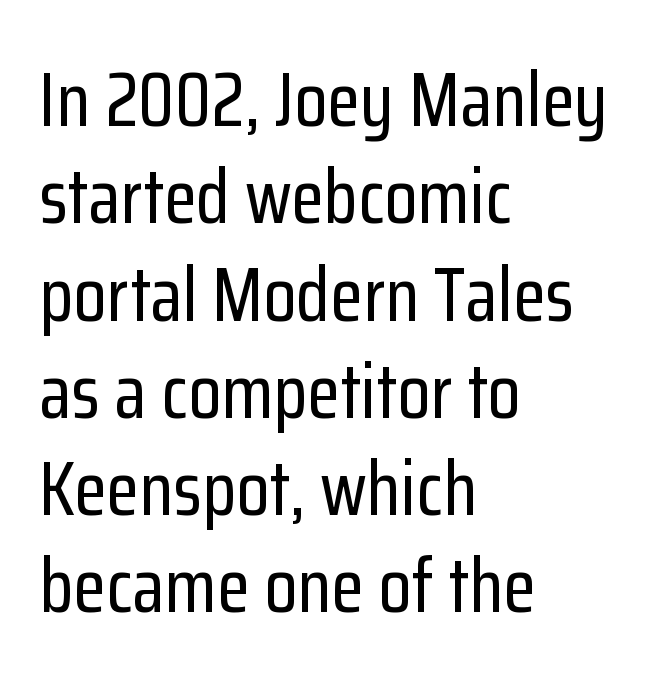
The image shows 76 px condensed sans-serif type, upright; set left-aligned, normal line spacing (1.28x), normal letter spacing, not underlined; low stroke contrast and a medium x-height.
